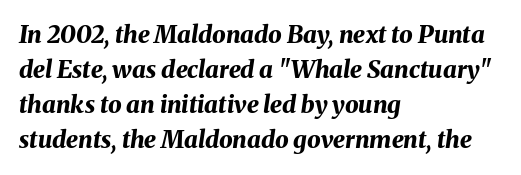
Q: Is the text bold? A: Yes.
Q: Is the text italic (slanted)? A: Yes, it leans right by about 8 degrees.
Q: Is the text underlined? A: No.
Q: How is the paragraph aligned? A: Left-aligned.
Q: Is the spacing between letters normal or unusually wide? A: Normal.
Q: Is the spacing between lines tight, normal or loose? A: Normal.
